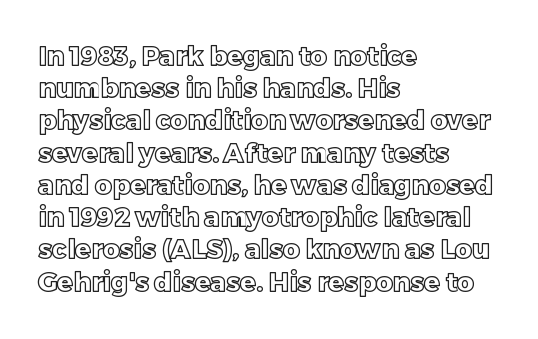
Q: Is the text italic (slanted)? A: No, it is upright.
Q: Is the text underlined? A: No.
Q: How is the paragraph aligned? A: Left-aligned.
Q: Is the spacing between letters normal or unusually wide? A: Normal.
